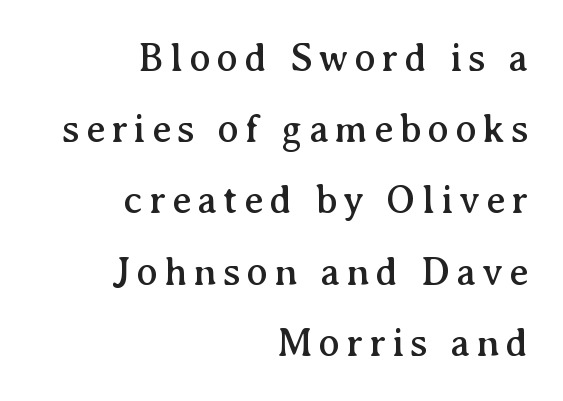
{"serif": "yes", "italic": "no", "width": "normal", "stroke_contrast": "medium", "x_height": "medium", "monospaced": "no", "underline": "no", "align": "right", "line_spacing_ratio": 1.78, "glyph_px": 40}
